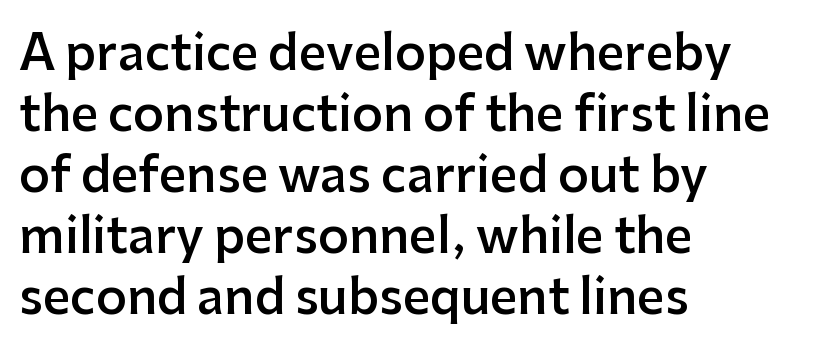
The image shows 48 px semibold sans-serif type, upright; set left-aligned, normal line spacing (1.27x), normal letter spacing, not underlined; low stroke contrast and a medium x-height.
